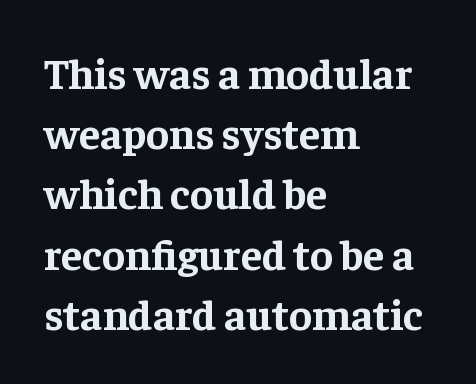
The image shows 43 px bold serif type, upright; set left-aligned, normal line spacing (1.4x), normal letter spacing, not underlined; low stroke contrast and a medium x-height.
